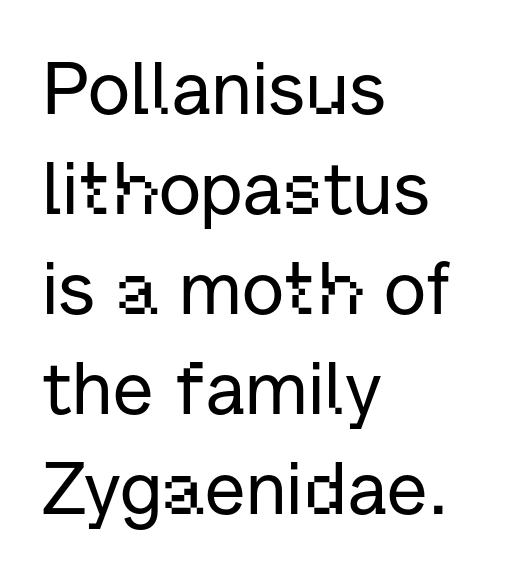
The image shows 74 px sans-serif type, upright; set left-aligned, normal line spacing (1.35x), normal letter spacing, not underlined; low stroke contrast and a medium x-height.
